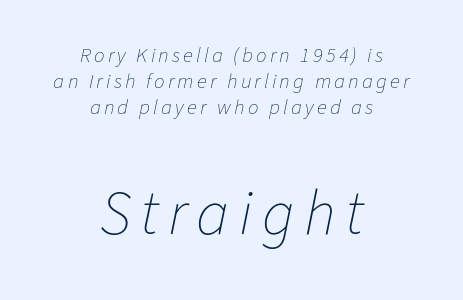
The image shows 63 px thin type, italic (leaning right); set centered, line spacing 1.24x, not underlined; the second (bottom) block is 3.0x larger; low stroke contrast and a medium x-height.
